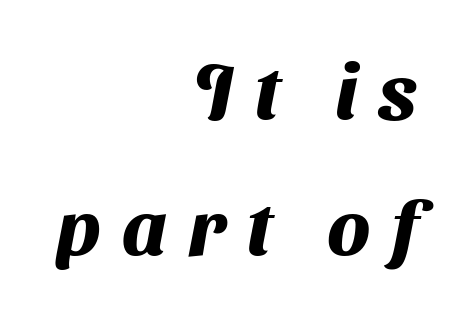
Q: Is the text bold? A: Yes.
Q: Is the typeface a serif or a sans-serif typeface? A: Sans-serif.
Q: Is the text underlined? A: No.
Q: How is the paragraph aligned? A: Right-aligned.
Q: Is the spacing between letters normal or unusually wide? A: Unusually wide.
Q: Width (condensed, normal, or wide)? A: Normal.
Q: Stroke contrast? A: Medium.
Q: x-height? A: Medium.
Q: Monospaced? A: No.
